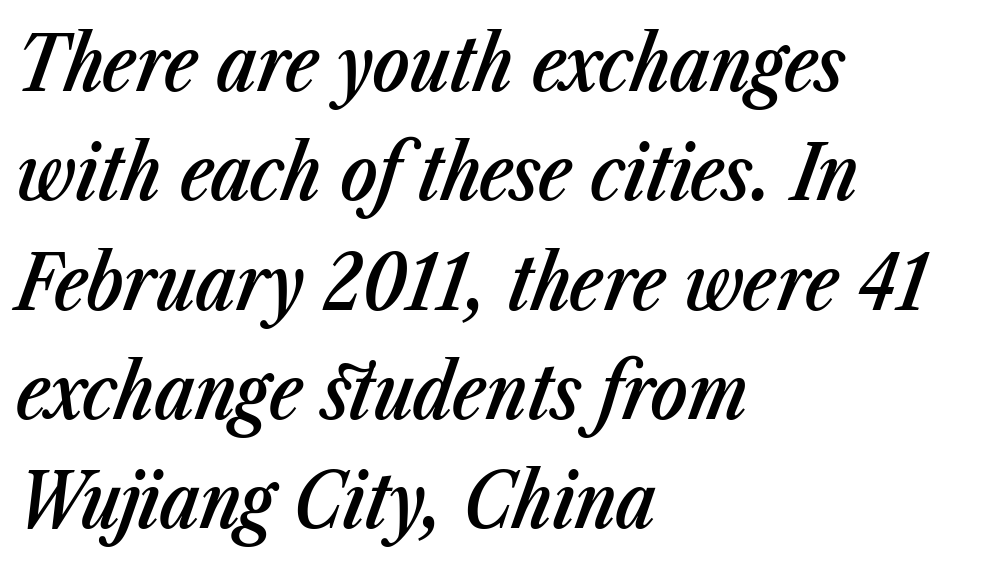
No word sits above an underline. Every row of glyphs begins at an identical x-position on the left. What's the leading like? Ordinary, nothing unusual. Character widths vary here, with narrow letters taking less room than wide ones. Characters are canted at an angle relative to the baseline's perpendicular. The line texture is even and compact thanks to regular tracking.
